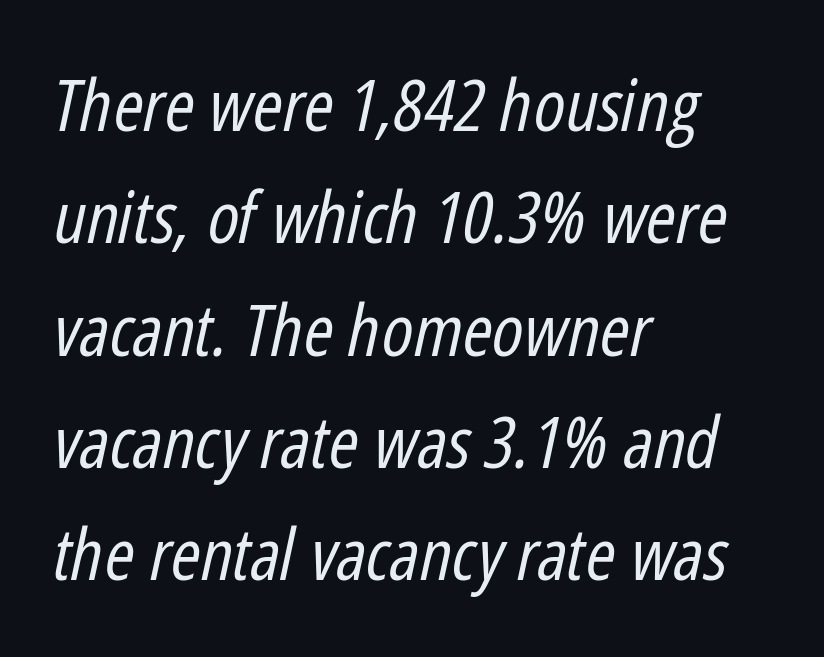
Q: Is the text bold? A: No.
Q: Is the text italic (slanted)? A: Yes, it leans right by about 12 degrees.
Q: Is the text underlined? A: No.
Q: How is the paragraph aligned? A: Left-aligned.
Q: Is the spacing between letters normal or unusually wide? A: Normal.
Q: Is the spacing between lines tight, normal or loose? A: Normal.
Q: Width (condensed, normal, or wide)? A: Condensed.
Q: Stroke contrast? A: Low.
Q: x-height? A: Medium.
Q: Monospaced? A: No.
